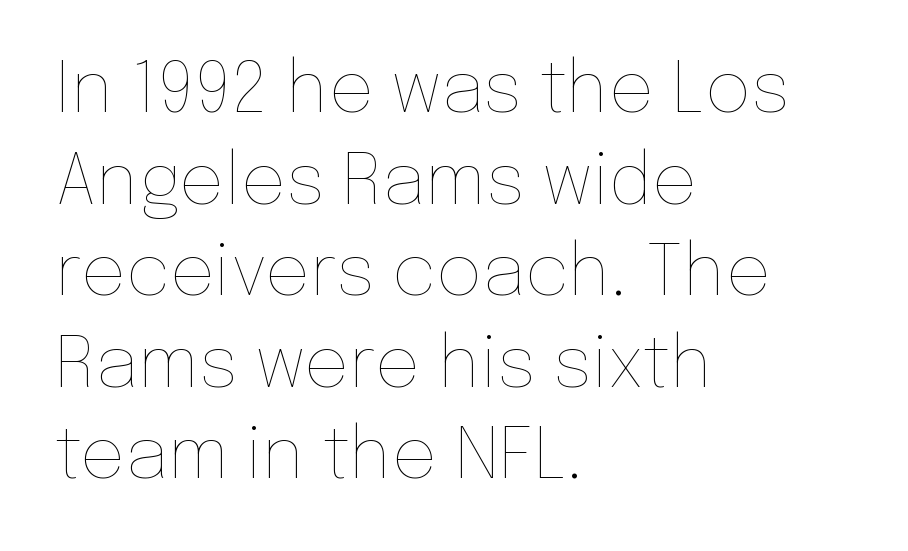
Notice how descenders clear the ascenders below comfortably — that's standard leading. The area under the type is left untouched. Heft: none added — not bold. The ragged edge is on the right, which tells us the setting is flush left. Each letter keeps its own natural width here, so spacing adapts to shape. In terms of letterspacing, this is plain default setting.
